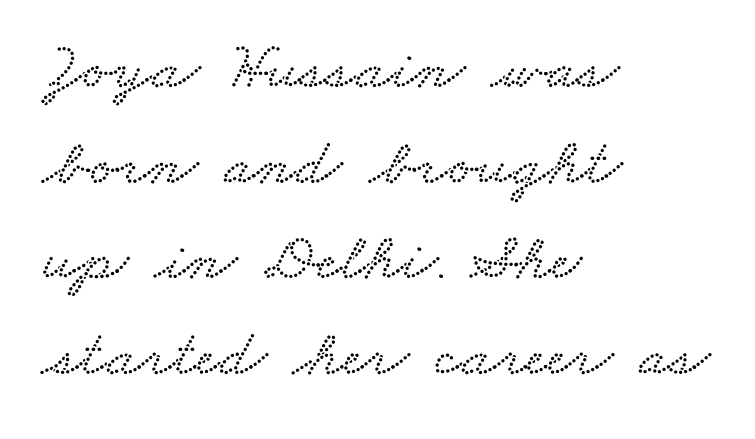
{"width": "wide", "stroke_contrast": "low", "x_height": "small", "monospaced": "no", "underline": "no", "align": "left", "line_spacing": "normal", "line_spacing_ratio": 1.45, "letter_spacing": "normal", "letter_spacing_em": 0.0, "glyph_px": 66}
